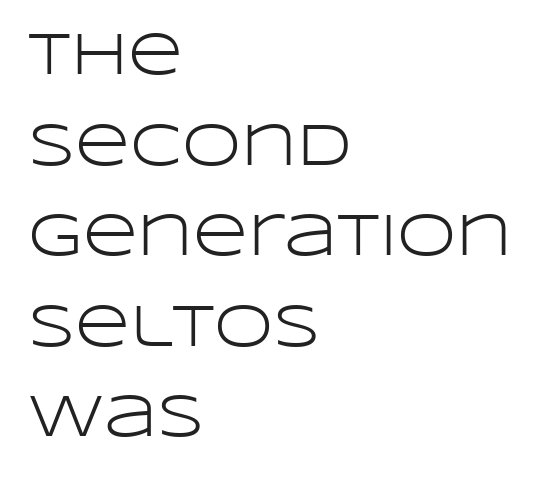
Characters follow at the spacing the type designer built in. Stroke mass is kept to a normal reading level or below. Type style note: lacks serifs. Upright lettering throughout. What's the leading like? Ordinary, nothing unusual. Layout note: lines flush left.
